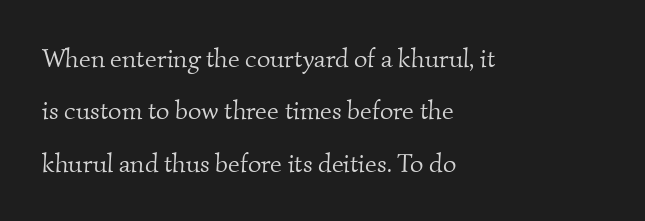
{"bold": "no", "underline": "no", "align": "left", "line_spacing": "loose", "line_spacing_ratio": 2.01, "letter_spacing": "normal", "letter_spacing_em": 0.0, "glyph_px": 26}
